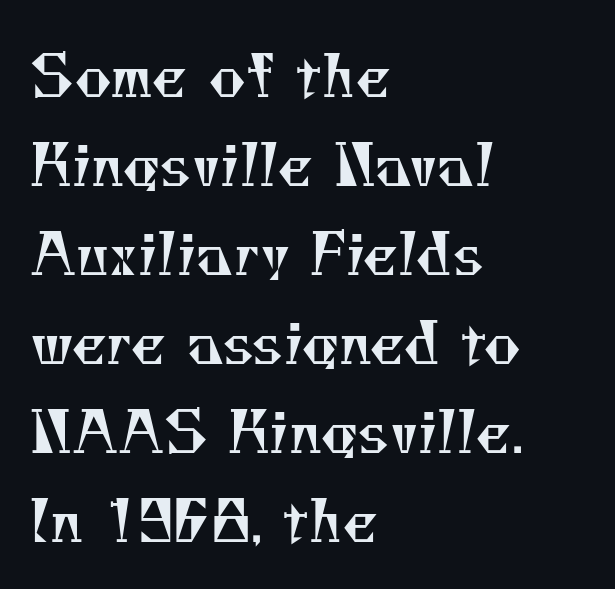
Words appear dense and cohesive because spacing is normal. Examine the stroke ends and you'll spot serifs. Proportional: the letters do not fall into vertical columns. Each stroke keeps to a modest, everyday thickness or less.
